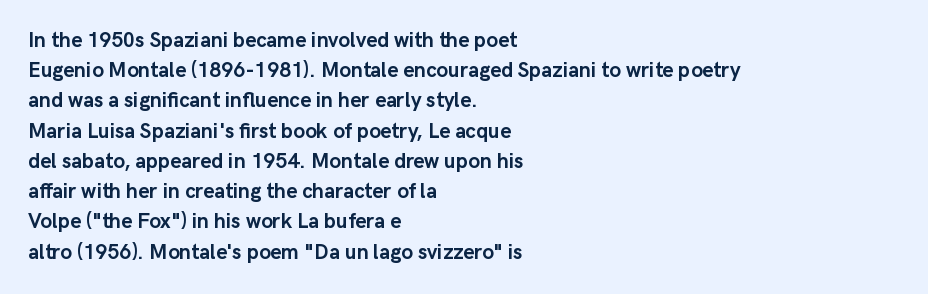
Q: Is the text bold? A: Yes.
Q: Is the text italic (slanted)? A: No, it is upright.
Q: Is the text underlined? A: No.
Q: How is the paragraph aligned? A: Left-aligned.
Q: Is the spacing between letters normal or unusually wide? A: Normal.
Q: Is the spacing between lines tight, normal or loose? A: Normal.
